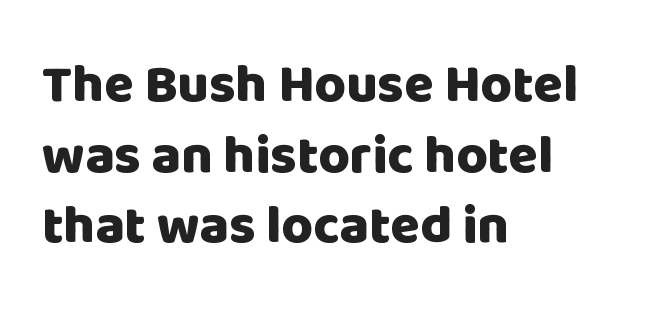
{"serif": "no", "italic": "no", "bold": "yes", "weight": "heavy", "width": "normal", "stroke_contrast": "low", "x_height": "large", "monospaced": "no", "underline": "no", "align": "left", "line_spacing": "normal", "line_spacing_ratio": 1.31, "letter_spacing": "normal", "letter_spacing_em": 0.0, "glyph_px": 54}
